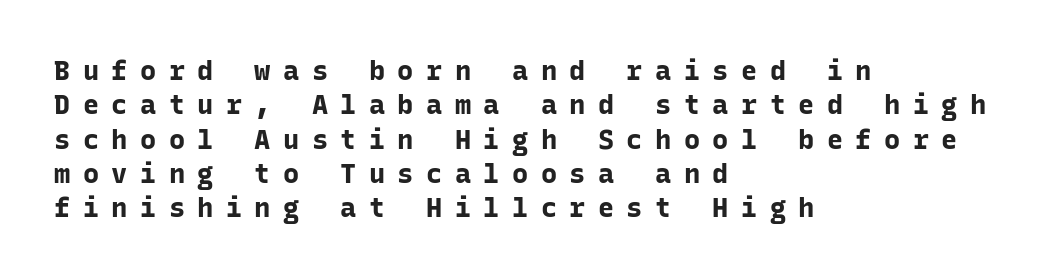
The image shows 27 px bold type, upright; set left-aligned, normal line spacing (1.27x), unusually wide letter spacing (+0.46 em), not underlined.
